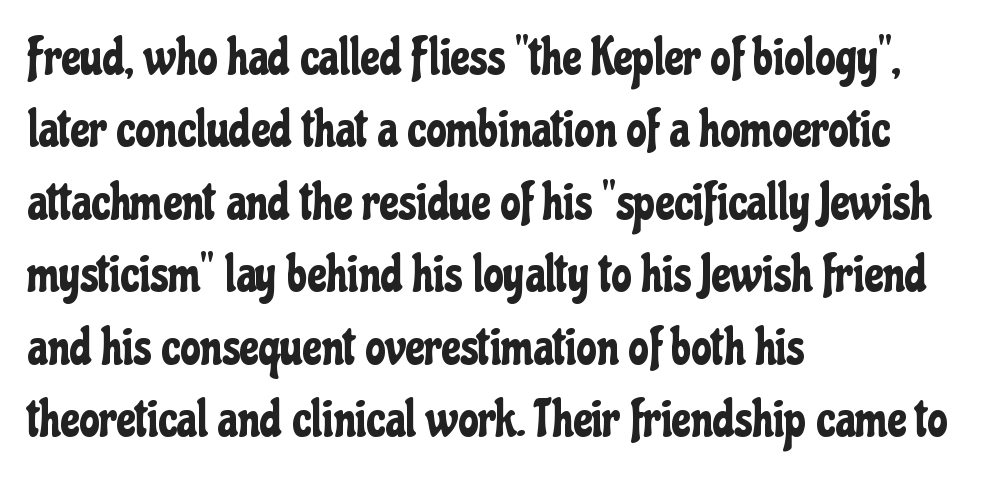
Is there much room between lines? A standard amount, neither cramped nor airy. The glyphs in this specimen are sans serif. The lettering stays uniformly vertical, giving the passage a roman look. The passage shown is not underscored anywhere. The lines in this sample share a left origin and differ only in where they stop.
